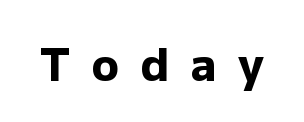
The image shows 45 px heavy sans-serif type, upright; set unusually wide letter spacing (+0.48 em), not underlined; low stroke contrast and a medium x-height.
